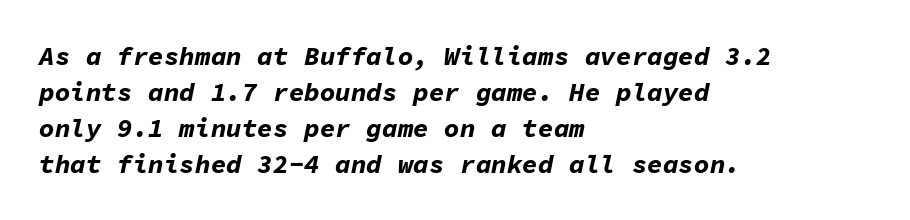
The image shows 26 px bold type, italic (leaning right); set left-aligned, normal line spacing (1.38x), normal letter spacing, not underlined.
